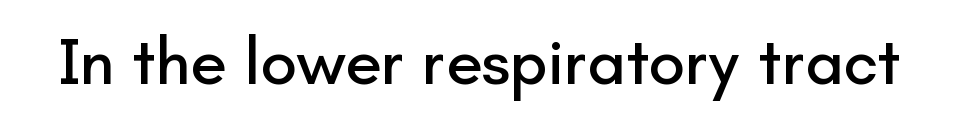
The area under the type is left untouched. Proportional: the letters do not fall into vertical columns. Note: no serifs on the glyphs. The tracking reads as untouched default to a designer's eye. The font's upright variant was chosen for this text.
